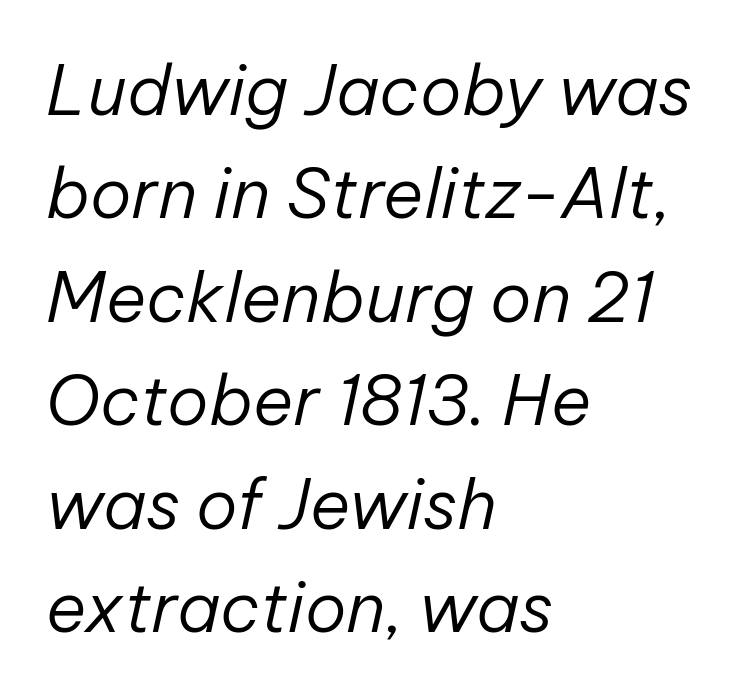
The typography opts for an oblique posture over an upright one. A typesetter would call this leading conventional body-copy spacing. The passage shown is typed in a proportional face where columns would drift. No word sits above an underline. Short and long lines alike share a common starting point at left.
